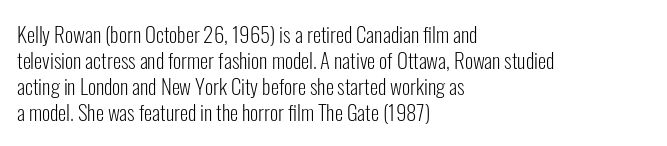
Q: Is the text bold? A: No.
Q: Is the text italic (slanted)? A: No, it is upright.
Q: Is the text underlined? A: No.
Q: How is the paragraph aligned? A: Left-aligned.
Q: Is the spacing between letters normal or unusually wide? A: Normal.
